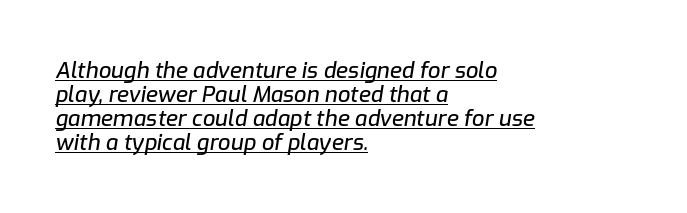
The face used here appears with an underline applied. The whole block is typeset with a tilt. Observe the ordinary spacing: letters are neighbours, not strangers. Line spacing here is tight. In CSS terms this would be text-align: left.
